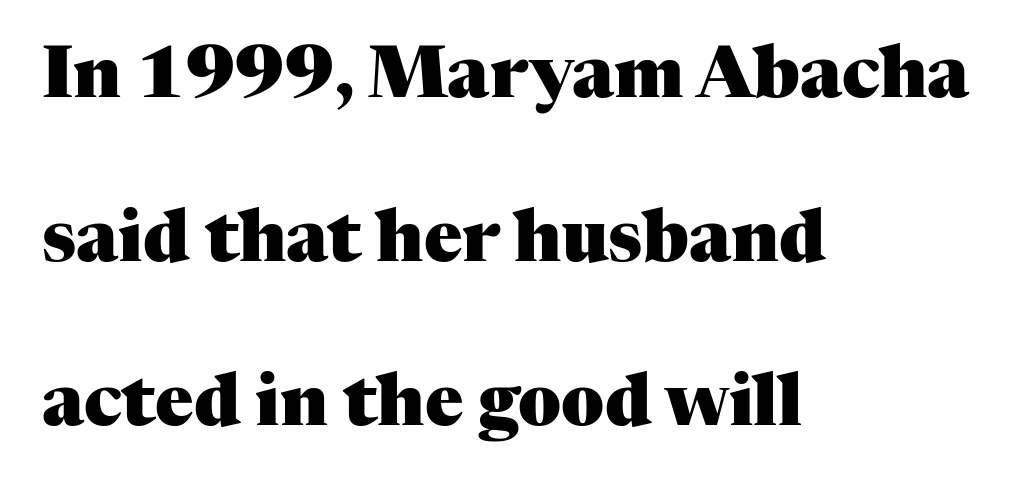
You could not count columns in this text — the font is proportionally spaced. Leading: increased. Nothing unusual about the tracking: characters are spaced as the font intends. Vertical strokes here are truly vertical. The text block is weighted toward the left margin, trailing off unevenly rightward. The type family on display is of the serif kind.
